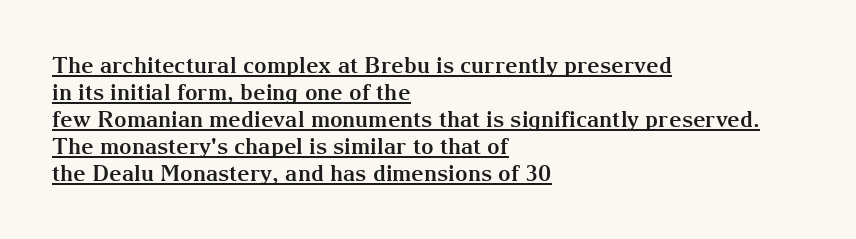
The image shows 22 px bold type, upright; set left-aligned, line spacing 1.23x, normal letter spacing, underlined.
